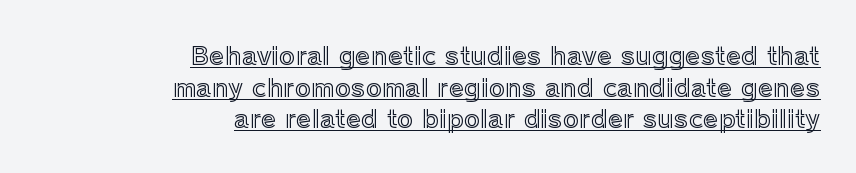
Q: Is the text italic (slanted)? A: No, it is upright.
Q: Is the text underlined? A: Yes.
Q: How is the paragraph aligned? A: Right-aligned.
Q: Is the spacing between letters normal or unusually wide? A: Normal.
Q: Is the spacing between lines tight, normal or loose? A: Normal.
